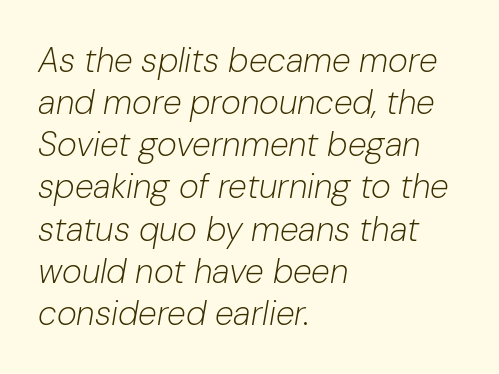
{"italic": "yes", "lean": "right", "slant_degrees": 10, "bold": "no", "weight": "light", "width": "normal", "stroke_contrast": "low", "x_height": "medium", "monospaced": "no", "underline": "no", "align": "left", "line_spacing_ratio": 1.24, "letter_spacing": "normal", "letter_spacing_em": 0.0, "glyph_px": 34}
